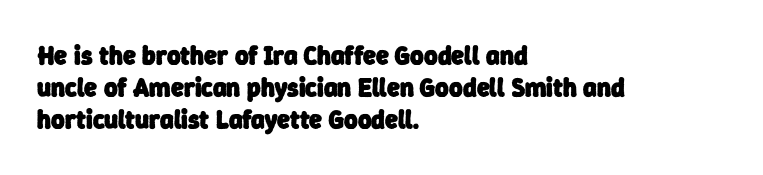
Short and long lines alike share a common starting point at left. Is the type bold? Yes — the strokes are clearly thick and heavy. The type is set solid horizontally, with unmodified tracking. Check the space under the baseline: it is left empty.
